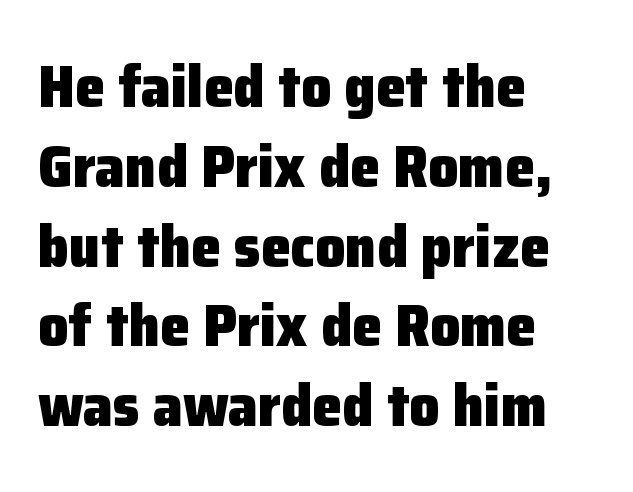
Typeset ragged right — the left edge is the straight one. Any mark beneath the type? The region is blank. The line texture is even and compact thanks to regular tracking. Does the leading feel generous? No, just average. Think of a printed novel: that variable character pitch is what you see here.
